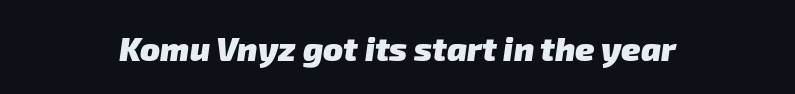
{"serif": "no", "bold": "yes", "weight": "heavy", "width": "normal", "stroke_contrast": "low", "x_height": "medium", "monospaced": "no", "underline": "no", "letter_spacing": "normal", "letter_spacing_em": 0.0, "glyph_px": 33}
